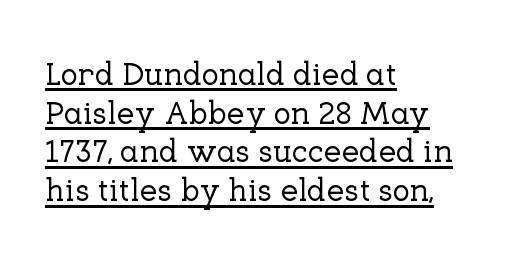
{"serif": "yes", "italic": "no", "width": "normal", "stroke_contrast": "low", "x_height": "medium", "monospaced": "no", "underline": "yes", "align": "left", "line_spacing_ratio": 1.21, "letter_spacing": "normal", "letter_spacing_em": 0.0, "glyph_px": 32}
